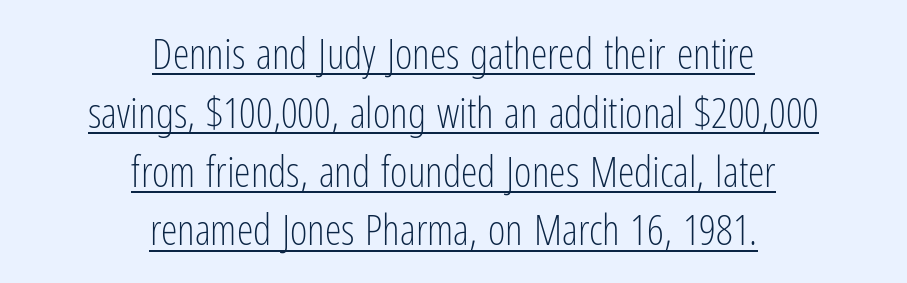
{"serif": "no", "italic": "no", "bold": "no", "weight": "light", "width": "condensed", "stroke_contrast": "low", "x_height": "medium", "monospaced": "no", "underline": "yes", "align": "center", "line_spacing": "normal", "line_spacing_ratio": 1.4, "letter_spacing": "normal", "letter_spacing_em": 0.0, "glyph_px": 42}
